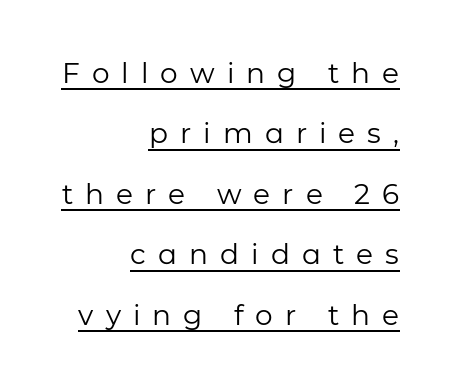
The image shows 28 px regular-weight sans-serif type, upright; set right-aligned, loose line spacing (2.16x), unusually wide letter spacing (+0.43 em), underlined; low stroke contrast and a medium x-height.
